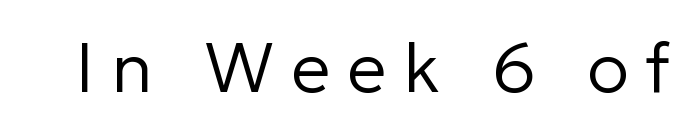
The image shows 70 px regular-weight sans-serif type, upright; set unusually wide letter spacing (+0.24 em), not underlined; low stroke contrast and a medium x-height.
